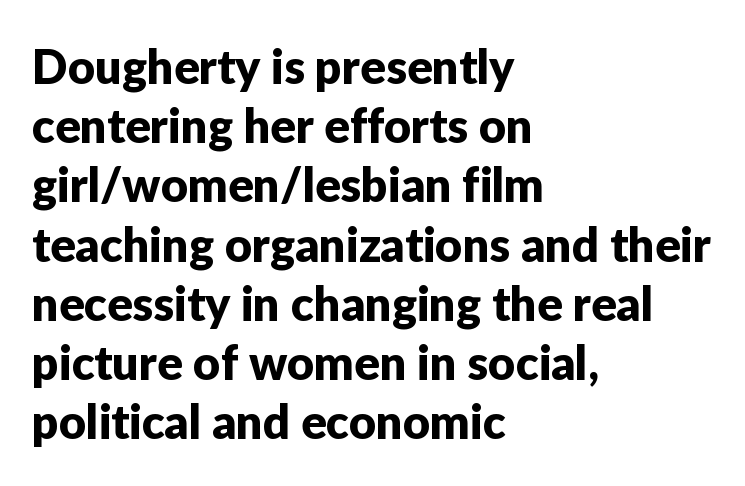
{"serif": "no", "italic": "no", "width": "normal", "stroke_contrast": "low", "x_height": "medium", "monospaced": "no", "underline": "no", "align": "left", "line_spacing": "normal", "line_spacing_ratio": 1.26, "letter_spacing": "normal", "letter_spacing_em": 0.0, "glyph_px": 47}
